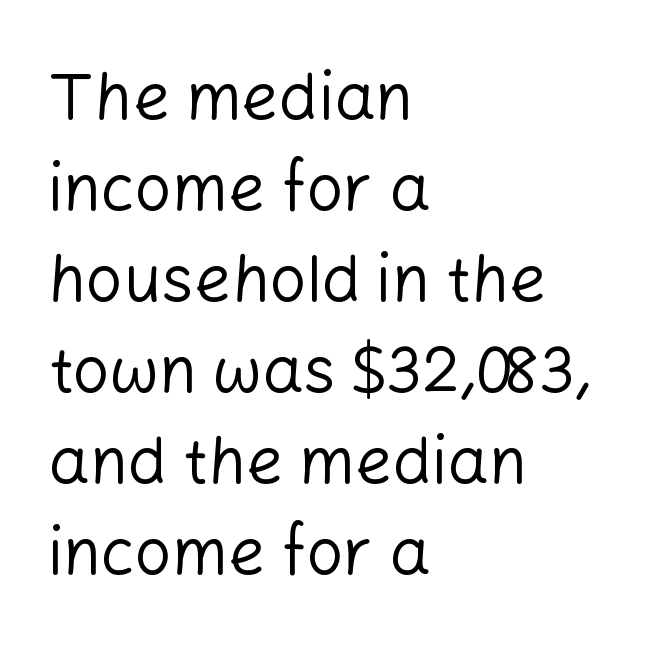
Q: Is the text bold? A: No.
Q: Is the text italic (slanted)? A: No, it is upright.
Q: Is the typeface a serif or a sans-serif typeface? A: Sans-serif.
Q: Is the text underlined? A: No.
Q: How is the paragraph aligned? A: Left-aligned.
Q: Is the spacing between letters normal or unusually wide? A: Normal.
Q: Is the spacing between lines tight, normal or loose? A: Normal.
Q: Width (condensed, normal, or wide)? A: Normal.
Q: Stroke contrast? A: Low.
Q: x-height? A: Medium.
Q: Monospaced? A: No.
